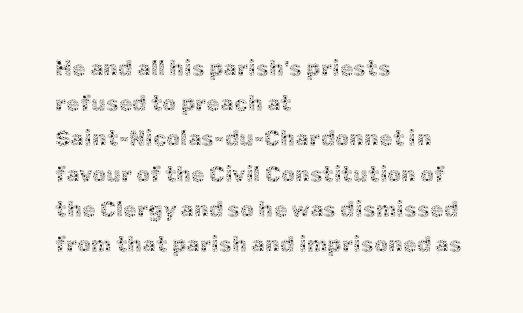
Q: Is the text bold? A: No.
Q: Is the text italic (slanted)? A: No, it is upright.
Q: Is the text underlined? A: No.
Q: How is the paragraph aligned? A: Left-aligned.
Q: Is the spacing between letters normal or unusually wide? A: Normal.
Q: Is the spacing between lines tight, normal or loose? A: Normal.
